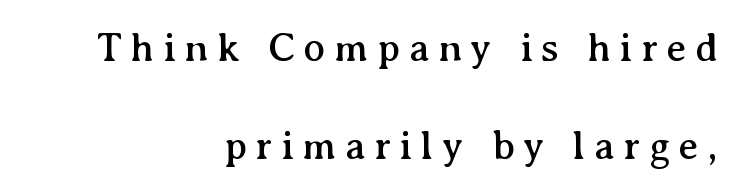
These lines are rendered in a variable-pitch font. The space directly below the letters is spotless. If you drew a line through each stem, it would be perfectly vertical. In terms of leading, this rendering errs on the spacious side. These lines are composed in type with serifs. Words appear elongated and porous because spacing is wide.
